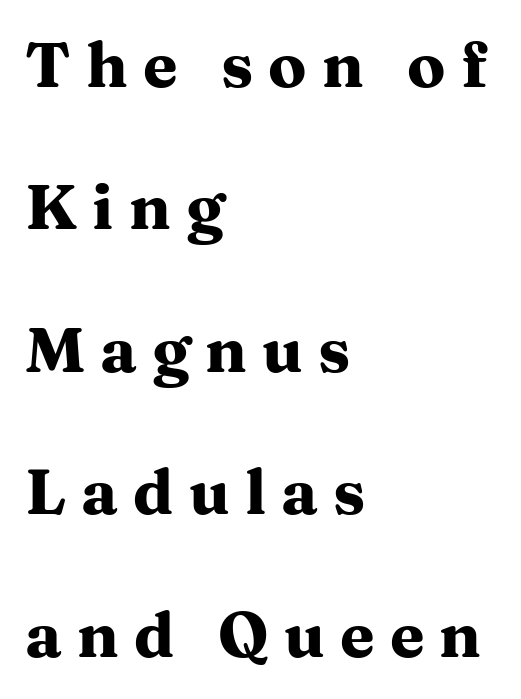
The tracking jumps out immediately: characters are airy and widely separated. The letters stand straight up with perfectly vertical stems. Honestly, there is no underline to notice here at all. Do the characters align in a grid? No, the font is proportional. Look at the bottom of the vertical strokes: they flare into serifs here. One-word summary of the alignment: left.
